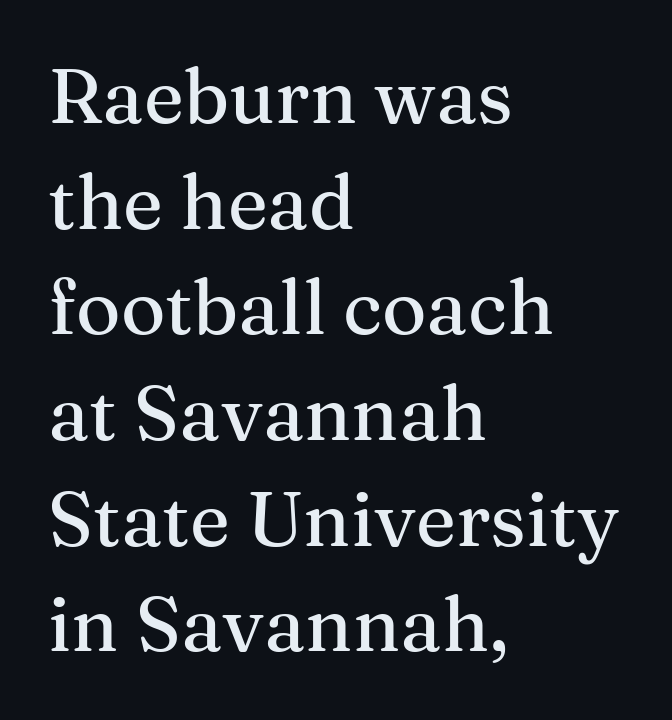
{"serif": "yes", "italic": "no", "width": "normal", "stroke_contrast": "medium", "x_height": "medium", "monospaced": "no", "underline": "no", "align": "left", "line_spacing": "normal", "line_spacing_ratio": 1.39, "letter_spacing": "normal", "letter_spacing_em": 0.0, "glyph_px": 76}
